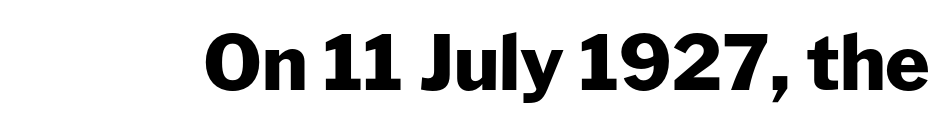
These lines keep a tight, regular rhythm from letter to letter. The type sits square on the baseline with zero lean. Descenders hang freely into open space. The characters look thick and weighty, a clear bold.
